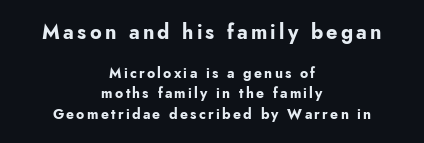
In CSS terms this would be text-align: center. Each new line begins a customary step beneath the previous one. This sample uses an upright cut, with every glyph sitting square on the baseline. Block one is the big one; block two sits smaller underneath.
